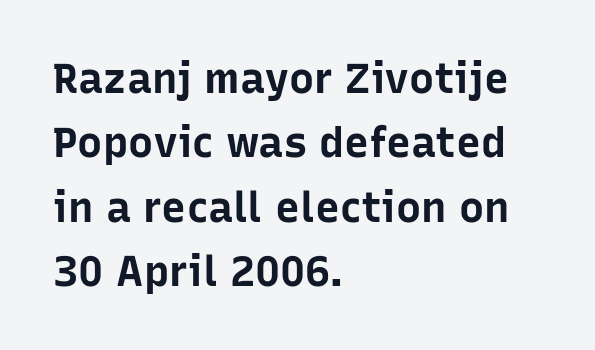
Any mark beneath the type? The region is blank. The face used here has the dense, thick strokes of a bold. Alignment: flush left. This rendering employs a face without finishing strokes, i.e., a sans-serif. Words appear dense and cohesive because spacing is normal. How would I describe the line gaps? Plain and ordinary.
